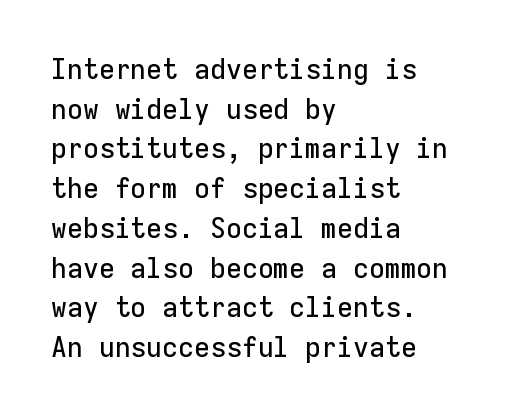
The image shows 29 px sans-serif type, upright, monospaced; set left-aligned, normal line spacing (1.37x), normal letter spacing, not underlined; low stroke contrast and a medium x-height.
